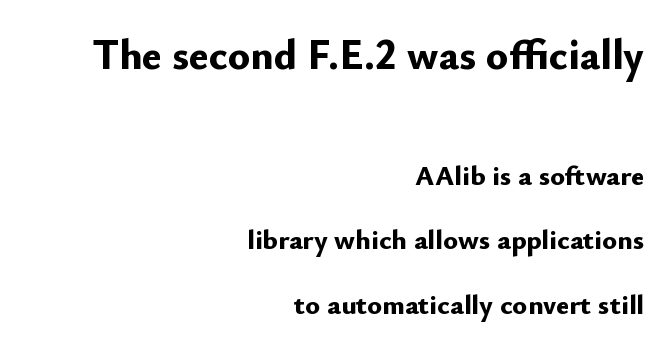
Q: Is the text bold? A: Yes.
Q: Is the text italic (slanted)? A: No, it is upright.
Q: Is the typeface a serif or a sans-serif typeface? A: Sans-serif.
Q: Is the text underlined? A: No.
Q: How is the paragraph aligned? A: Right-aligned.
Q: Is the spacing between letters normal or unusually wide? A: Normal.
Q: Is the spacing between lines tight, normal or loose? A: Loose.
Q: Which block of text is set in a larger size, the first (top) or the second (bottom)? A: The first (top) one.
Q: Width (condensed, normal, or wide)? A: Normal.
Q: Stroke contrast? A: Low.
Q: x-height? A: Small.
Q: Monospaced? A: No.
